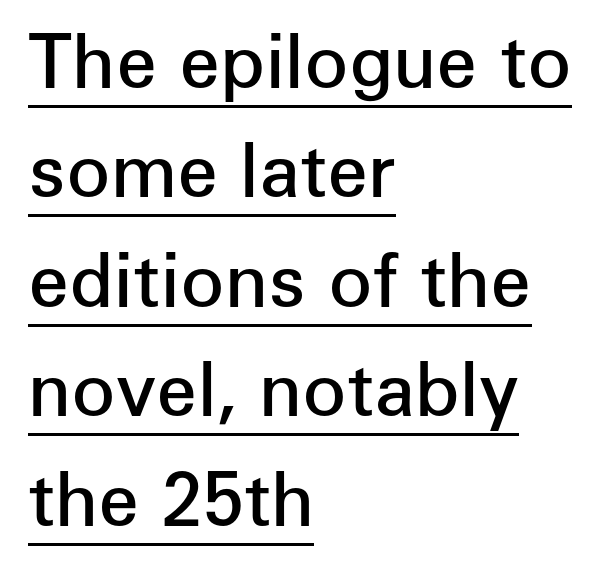
The image shows 73 px semibold sans-serif type, upright; set left-aligned, normal line spacing (1.5x), normal letter spacing, underlined; low stroke contrast and a medium x-height.
